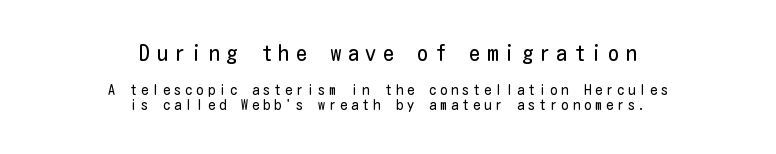
Q: Is the text bold? A: No.
Q: Is the text italic (slanted)? A: No, it is upright.
Q: Is the text underlined? A: No.
Q: How is the paragraph aligned? A: Centered.
Q: Is the spacing between letters normal or unusually wide? A: Unusually wide.
Q: Is the spacing between lines tight, normal or loose? A: Tight.
Q: Which block of text is set in a larger size, the first (top) or the second (bottom)? A: The first (top) one.
